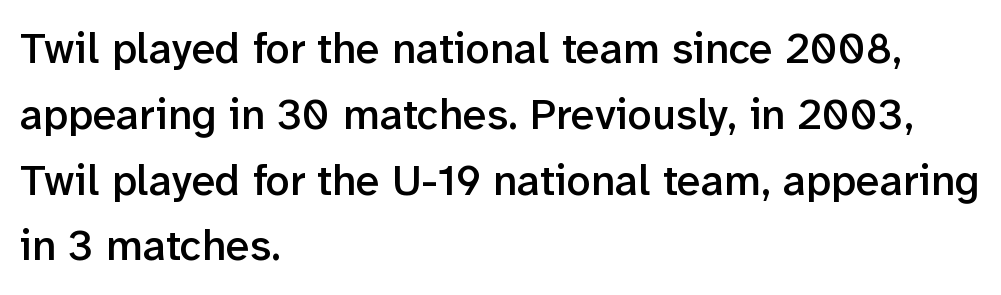
To sum up the face: it is a sans, with no serifs. A somewhat darkened texture: the type is semibold rather than bold. Teacher's note: observe the even left margin — that is flush-left alignment. This block has exactly the height ordinary leading produces.
